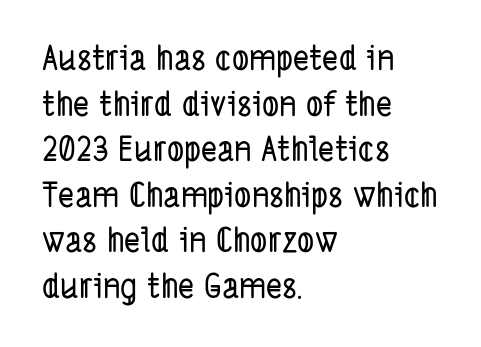
The image shows 34 px condensed sans-serif type; set left-aligned, normal line spacing (1.34x), normal letter spacing, not underlined; low stroke contrast and a medium x-height.
